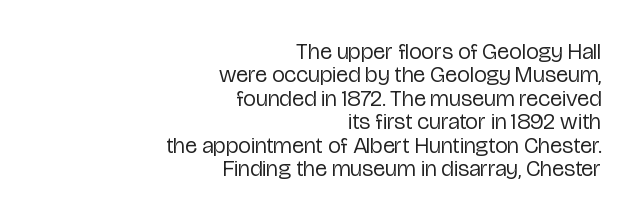
Q: Is the text bold? A: No.
Q: Is the text italic (slanted)? A: No, it is upright.
Q: Is the text underlined? A: No.
Q: How is the paragraph aligned? A: Right-aligned.
Q: Is the spacing between letters normal or unusually wide? A: Normal.
Q: Is the spacing between lines tight, normal or loose? A: Tight.
